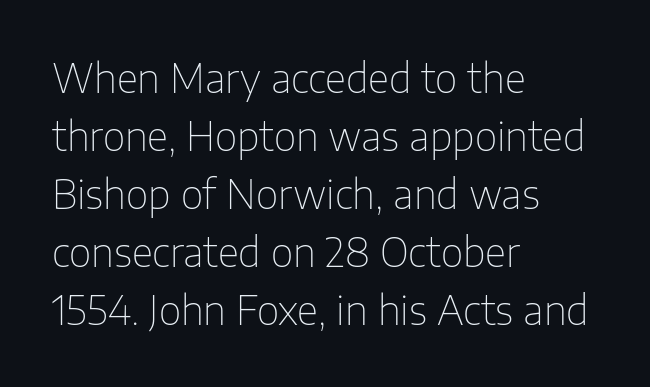
{"serif": "no", "italic": "no", "bold": "no", "weight": "thin", "width": "normal", "stroke_contrast": "low", "x_height": "medium", "monospaced": "no", "underline": "no", "align": "left", "line_spacing": "normal", "line_spacing_ratio": 1.49, "letter_spacing": "normal", "letter_spacing_em": 0.0, "glyph_px": 39}
